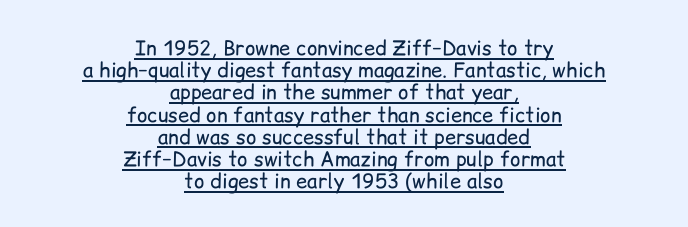
{"italic": "no", "bold": "no", "underline": "yes", "align": "center", "line_spacing": "tight", "line_spacing_ratio": 1.11, "letter_spacing": "normal", "letter_spacing_em": 0.0, "glyph_px": 20}
